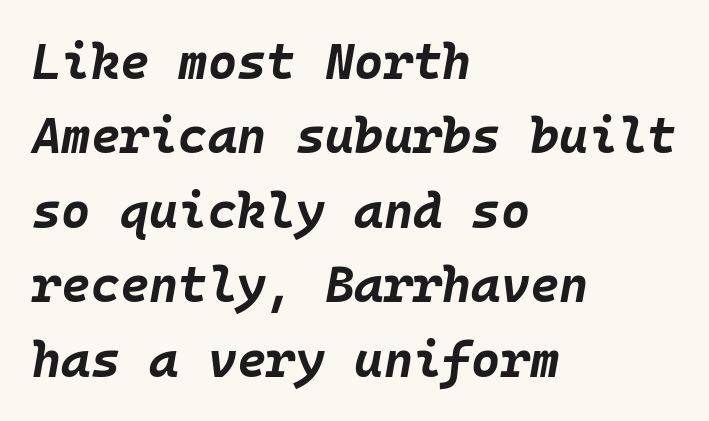
{"italic": "yes", "lean": "right", "slant_degrees": 10, "bold": "yes", "weight": "bold", "width": "normal", "stroke_contrast": "low", "x_height": "large", "monospaced": "yes", "underline": "no", "align": "left", "line_spacing": "normal", "line_spacing_ratio": 1.49, "letter_spacing": "normal", "letter_spacing_em": 0.0, "glyph_px": 50}
